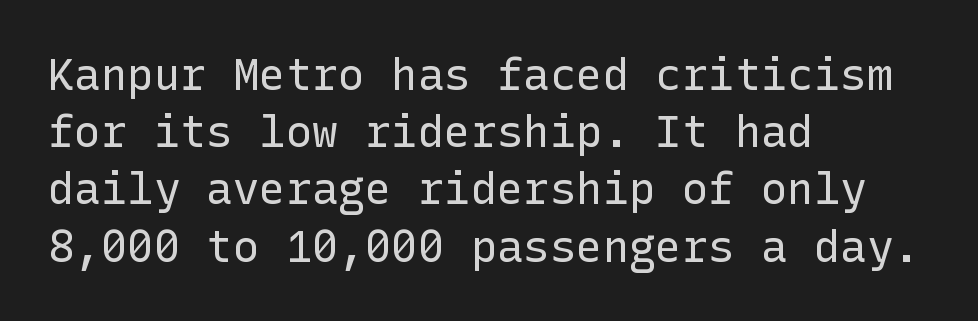
Q: Is the text bold? A: No.
Q: Is the text italic (slanted)? A: No, it is upright.
Q: Is the typeface a serif or a sans-serif typeface? A: Sans-serif.
Q: Is the text underlined? A: No.
Q: How is the paragraph aligned? A: Left-aligned.
Q: Is the spacing between letters normal or unusually wide? A: Normal.
Q: Is the spacing between lines tight, normal or loose? A: Normal.
Q: Width (condensed, normal, or wide)? A: Normal.
Q: Stroke contrast? A: Low.
Q: x-height? A: Medium.
